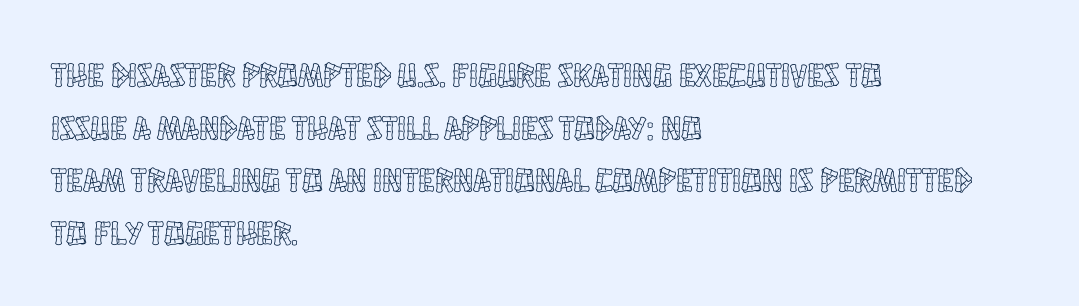
The image shows 34 px condensed type, upright; set left-aligned, normal line spacing (1.55x), normal letter spacing, not underlined; a large x-height.
